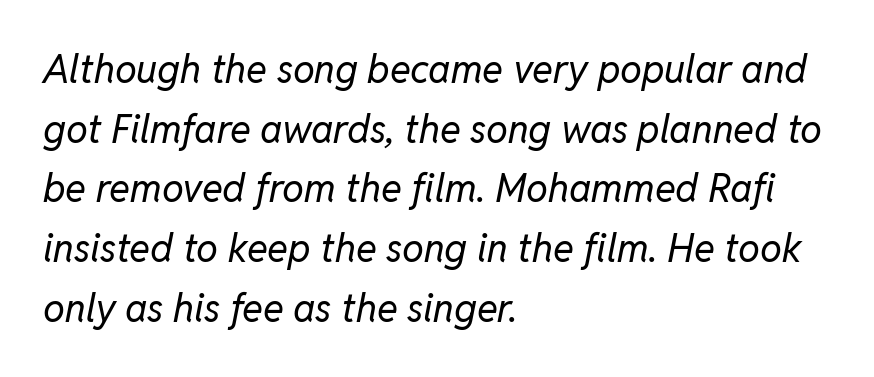
The letters look calm and open, with moderate or lighter stems. Notice how descenders clear the ascenders below comfortably — that's standard leading. Clear beneath every line of the passage. Compared with typical body copy, the letter spacing here is the same.
